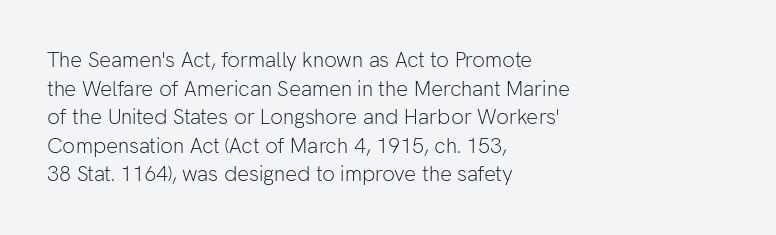
The image shows 21 px text type, upright; set left-aligned, normal line spacing (1.36x), normal letter spacing, not underlined.
